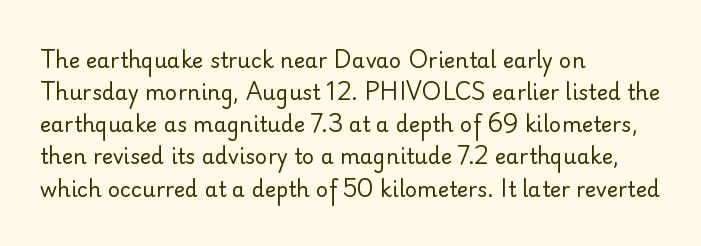
Q: Is the text bold? A: No.
Q: Is the text italic (slanted)? A: No, it is upright.
Q: Is the text underlined? A: No.
Q: How is the paragraph aligned? A: Left-aligned.
Q: Is the spacing between letters normal or unusually wide? A: Normal.
Q: Is the spacing between lines tight, normal or loose? A: Normal.
